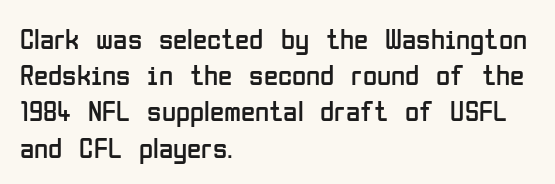
Q: Is the text bold? A: No.
Q: Is the text italic (slanted)? A: No, it is upright.
Q: Is the typeface a serif or a sans-serif typeface? A: Sans-serif.
Q: Is the text underlined? A: No.
Q: How is the paragraph aligned? A: Left-aligned.
Q: Is the spacing between letters normal or unusually wide? A: Normal.
Q: Is the spacing between lines tight, normal or loose? A: Normal.
Q: Width (condensed, normal, or wide)? A: Condensed.
Q: Stroke contrast? A: Low.
Q: x-height? A: Medium.
Q: Monospaced? A: No.
